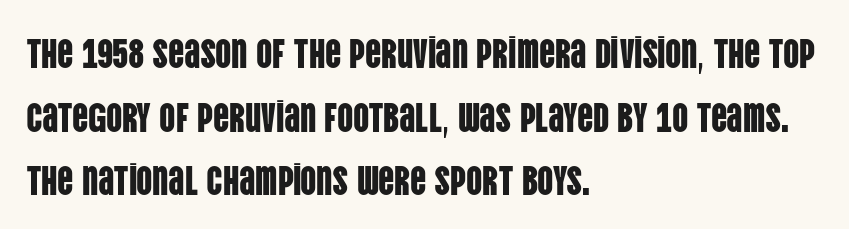
{"serif": "no", "italic": "no", "width": "condensed", "stroke_contrast": "low", "x_height": "large", "monospaced": "no", "underline": "no", "align": "left", "line_spacing": "normal", "line_spacing_ratio": 1.59, "letter_spacing": "normal", "letter_spacing_em": 0.0, "glyph_px": 40}
